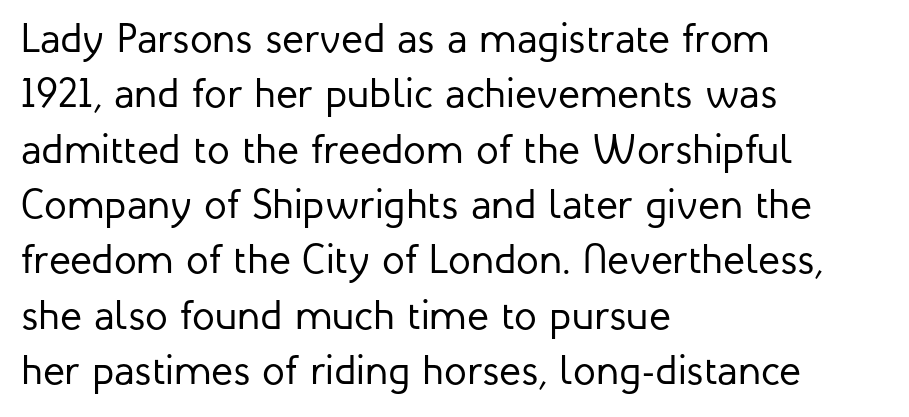
Q: Is the text bold? A: No.
Q: Is the text italic (slanted)? A: No, it is upright.
Q: Is the typeface a serif or a sans-serif typeface? A: Sans-serif.
Q: Is the text underlined? A: No.
Q: How is the paragraph aligned? A: Left-aligned.
Q: Is the spacing between letters normal or unusually wide? A: Normal.
Q: Is the spacing between lines tight, normal or loose? A: Normal.
Q: Width (condensed, normal, or wide)? A: Normal.
Q: Stroke contrast? A: Low.
Q: x-height? A: Medium.
Q: Monospaced? A: No.
